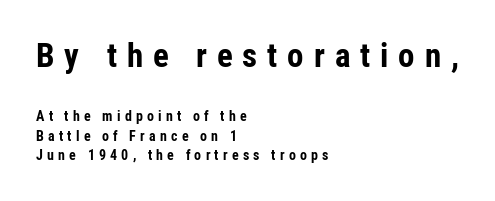
The image shows 33 px bold, condensed sans-serif type, upright; set left-aligned, normal line spacing (1.39x), unusually wide letter spacing (+0.3 em), not underlined; the first (top) block is 2.36x larger; low stroke contrast and a medium x-height.
